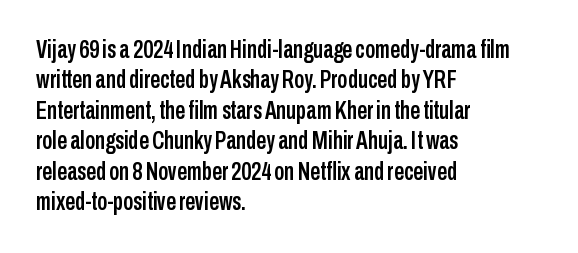
Q: Is the text italic (slanted)? A: No, it is upright.
Q: Is the text underlined? A: No.
Q: How is the paragraph aligned? A: Left-aligned.
Q: Is the spacing between letters normal or unusually wide? A: Normal.
